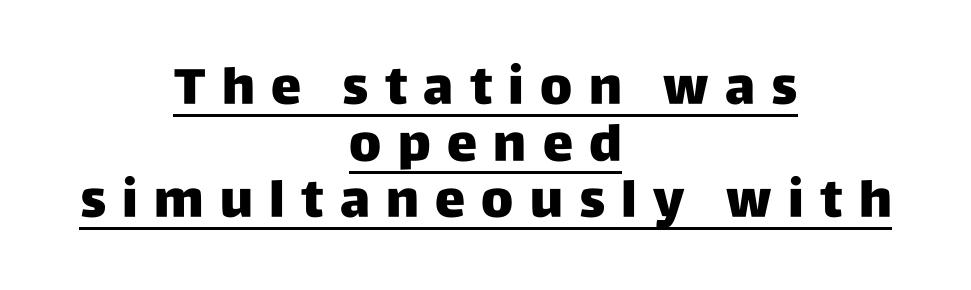
Q: Is the text bold? A: Yes.
Q: Is the text italic (slanted)? A: No, it is upright.
Q: Is the typeface a serif or a sans-serif typeface? A: Sans-serif.
Q: Is the text underlined? A: Yes.
Q: How is the paragraph aligned? A: Centered.
Q: Is the spacing between letters normal or unusually wide? A: Unusually wide.
Q: Is the spacing between lines tight, normal or loose? A: Tight.
Q: Width (condensed, normal, or wide)? A: Normal.
Q: Stroke contrast? A: Low.
Q: x-height? A: Large.
Q: Monospaced? A: No.
